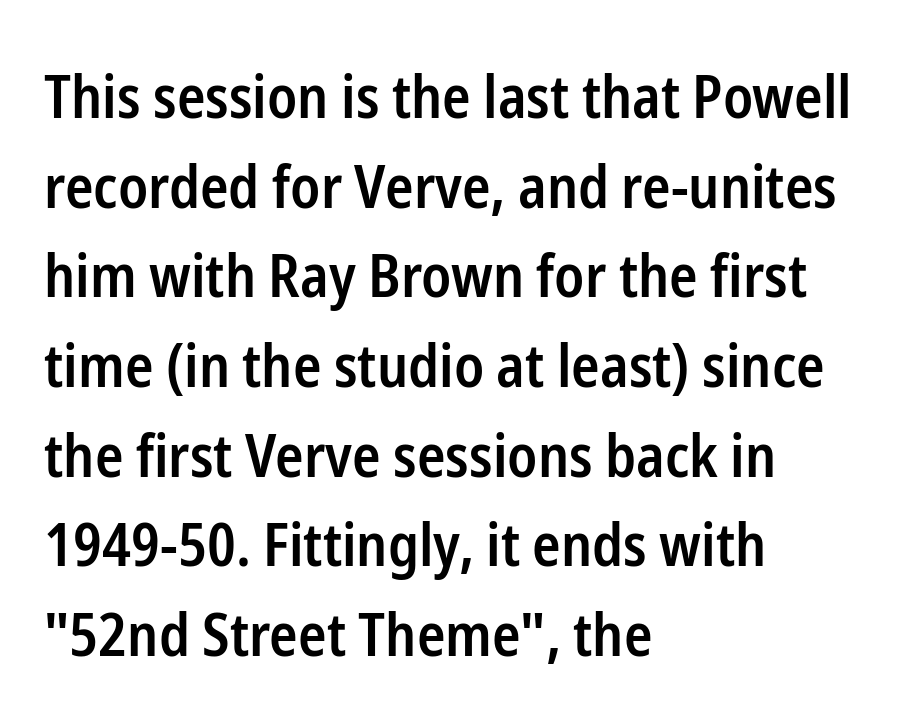
The image shows 59 px semibold, condensed sans-serif type, upright; set left-aligned, normal line spacing (1.52x), normal letter spacing, not underlined; low stroke contrast and a medium x-height.
